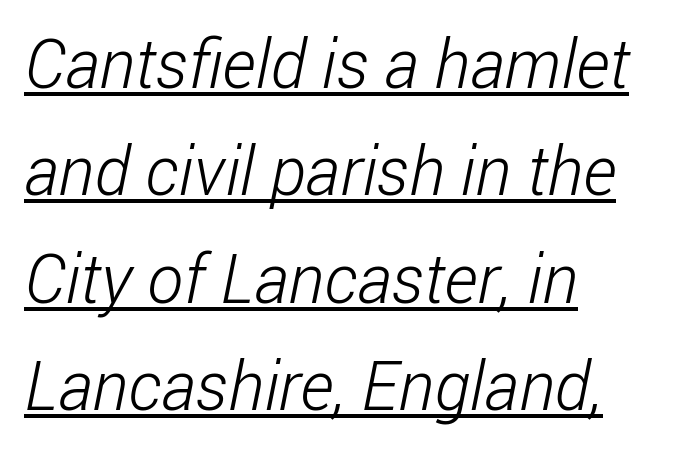
{"serif": "no", "bold": "no", "weight": "light", "width": "condensed", "stroke_contrast": "low", "x_height": "medium", "monospaced": "no", "underline": "yes", "align": "left", "line_spacing": "normal", "line_spacing_ratio": 1.58, "letter_spacing": "normal", "letter_spacing_em": 0.0, "glyph_px": 68}
